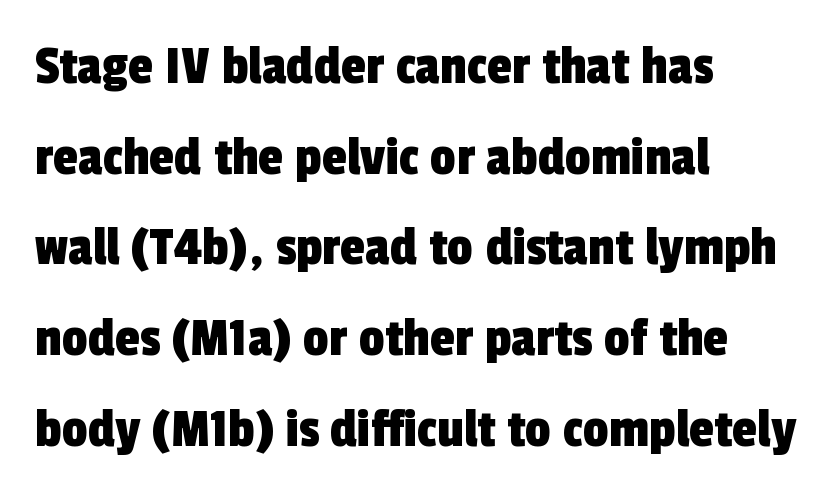
A normal amount of white space separates one row of letters from the next. The compositor pushed each line to the left boundary. The foot of each line stays bare and open. Each word holds together tightly as a unit, with standard inter-letter gaps. This rendering employs a face without finishing strokes, i.e., a sans-serif.
